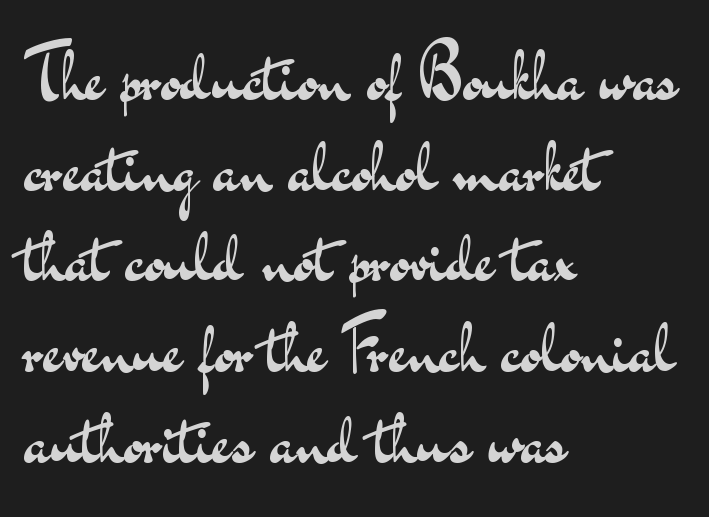
The image shows 72 px regular-weight, wide sans-serif type; set left-aligned, normal line spacing (1.26x), normal letter spacing, not underlined; medium stroke contrast and a small x-height.
